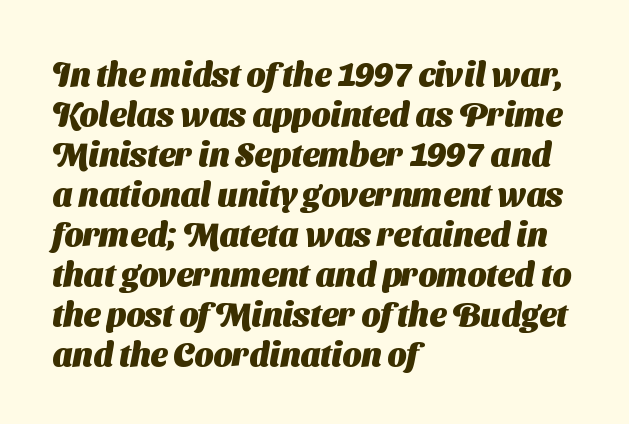
The image shows 33 px heavy sans-serif type; set left-aligned, line spacing 1.21x, normal letter spacing, not underlined; medium stroke contrast and a medium x-height.
